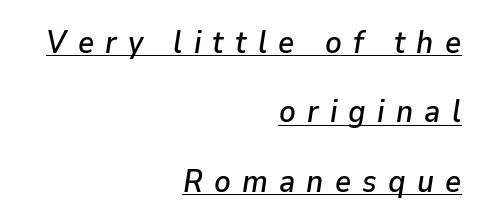
The image shows 31 px text type, italic (leaning right); set right-aligned, loose line spacing (2.24x), unusually wide letter spacing (+0.36 em), underlined; low stroke contrast and a medium x-height.
